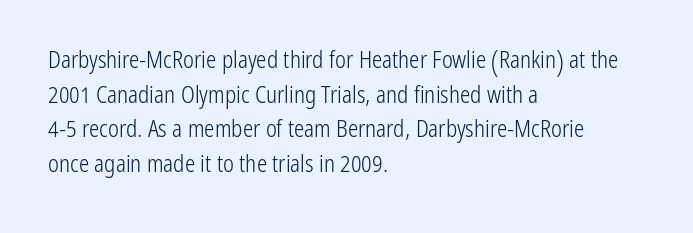
Vertical strokes here are truly vertical. Is the block centered? No — it sits flush against the left margin. Standard letterfit; no display-style spreading of the glyphs. This is not heavy type; no bold has been used.
